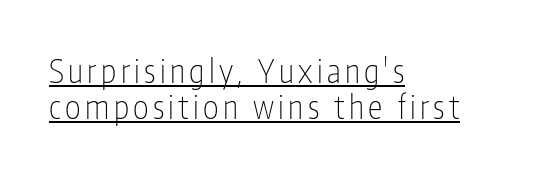
The image shows 33 px thin, condensed sans-serif type, upright; set left-aligned, tight line spacing (1.09x), underlined; low stroke contrast and a medium x-height.
